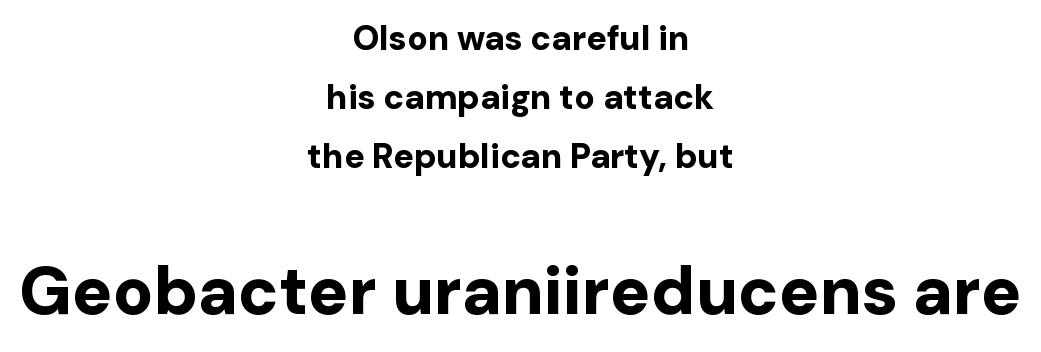
{"serif": "no", "italic": "no", "bold": "yes", "weight": "bold", "width": "normal", "stroke_contrast": "low", "x_height": "medium", "monospaced": "no", "underline": "no", "align": "center", "line_spacing_ratio": 1.74, "letter_spacing": "normal", "letter_spacing_em": 0.0, "larger_block": "second", "size_ratio": 1.97, "glyph_px": 67}
